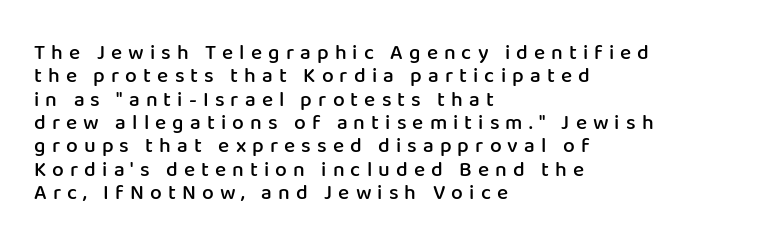
{"italic": "no", "bold": "semi", "underline": "no", "align": "left", "line_spacing": "tight", "line_spacing_ratio": 1.11, "letter_spacing": "wide", "letter_spacing_em": 0.29, "glyph_px": 21}
